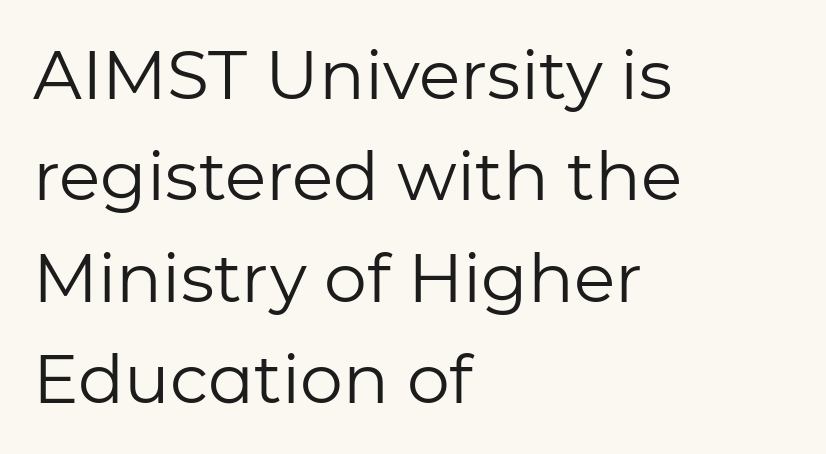
The image shows 68 px regular-weight sans-serif type, upright; set left-aligned, normal line spacing (1.49x), normal letter spacing, not underlined; low stroke contrast and a medium x-height.
